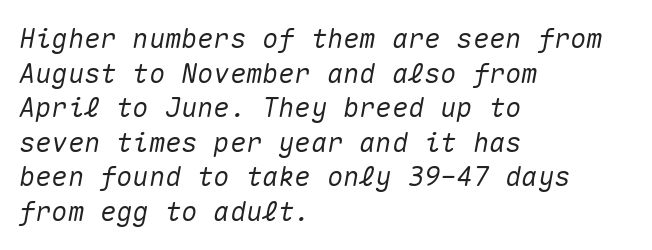
{"italic": "yes", "lean": "right", "slant_degrees": 10, "underline": "no", "align": "left", "line_spacing": "normal", "line_spacing_ratio": 1.28, "letter_spacing": "normal", "letter_spacing_em": 0.0, "glyph_px": 27}
